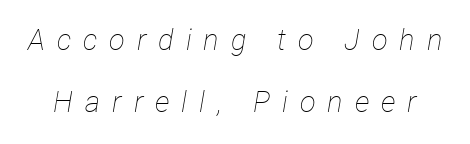
The gap between lines stays unmarked. Observe the wide spacing: letters keep a clear distance from each other. Looks like regular typesetting: each glyph gets only the width it needs. What's the leading like? Stretched, with rows far apart. No letter is thick-stroked: the sample isn't bold.
